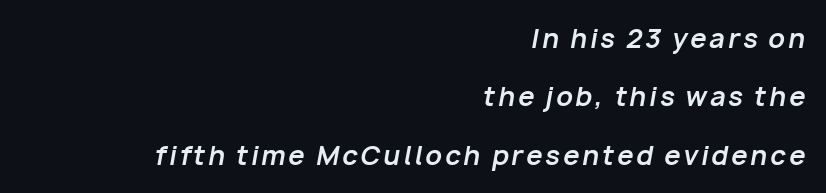
The space directly below the letters is spotless. Horizontal alignment here is rightward, an uncommon choice for prose. The space between consecutive lines is lavish. Summary of weight: heavy, a full bold. It's the slanting kind of type.
